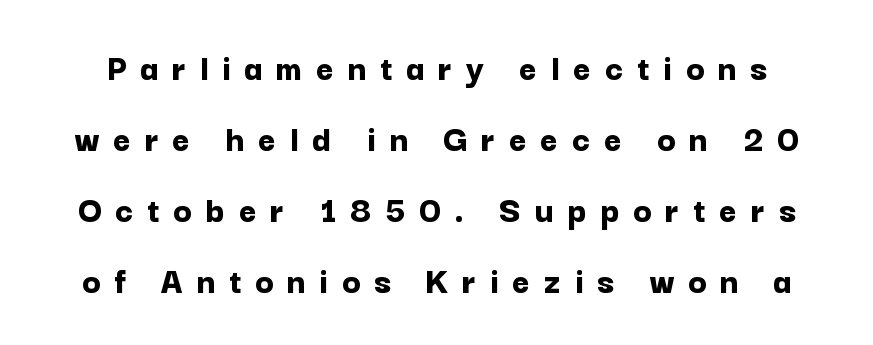
A typesetter would call this proportional, since set widths differ per character. Just letters on the line, the space beneath them empty. The designer went with a sans here, leaving each stem footless. In terms of weight, the rendering is a true, heavy bold. Substantial extra tracking has been applied to these lines. Every character sits straight up, as roman type does.
